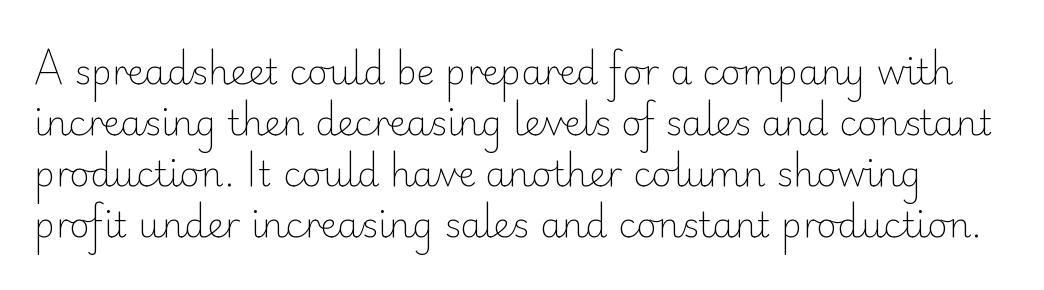
{"serif": "no", "italic": "no", "bold": "no", "weight": "light", "width": "normal", "stroke_contrast": "low", "x_height": "small", "monospaced": "no", "underline": "no", "line_spacing": "normal", "line_spacing_ratio": 1.46, "letter_spacing": "normal", "letter_spacing_em": 0.0, "glyph_px": 35}
